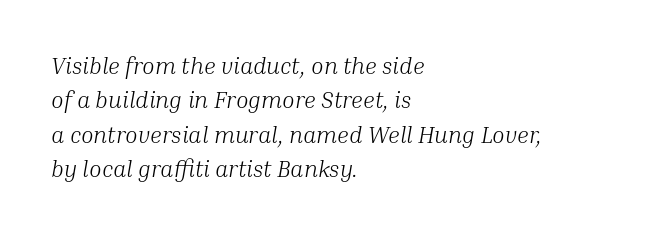
The image shows 23 px text type, italic (leaning right); set left-aligned, normal line spacing (1.5x), normal letter spacing, not underlined.
